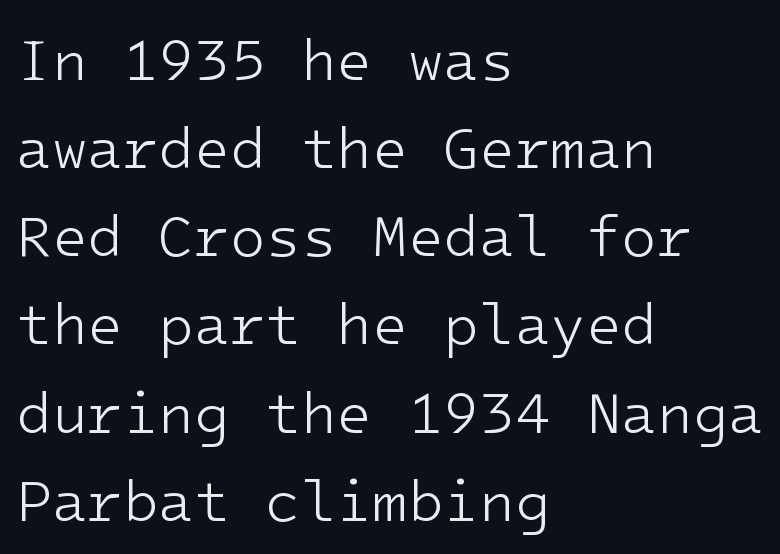
Q: Is the text bold? A: No.
Q: Is the text italic (slanted)? A: No, it is upright.
Q: Is the typeface a serif or a sans-serif typeface? A: Sans-serif.
Q: Is the text underlined? A: No.
Q: How is the paragraph aligned? A: Left-aligned.
Q: Is the spacing between letters normal or unusually wide? A: Normal.
Q: Is the spacing between lines tight, normal or loose? A: Normal.
Q: Width (condensed, normal, or wide)? A: Normal.
Q: Stroke contrast? A: Low.
Q: x-height? A: Medium.
Q: Monospaced? A: Yes.
